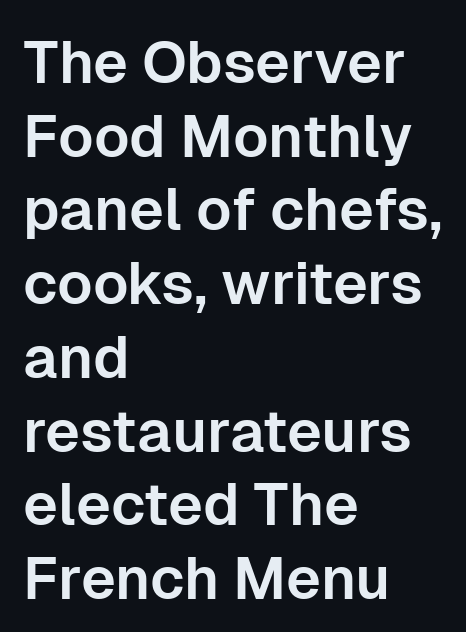
The image shows 59 px sans-serif type, upright; set left-aligned, normal line spacing (1.25x), normal letter spacing, not underlined; low stroke contrast and a medium x-height.
